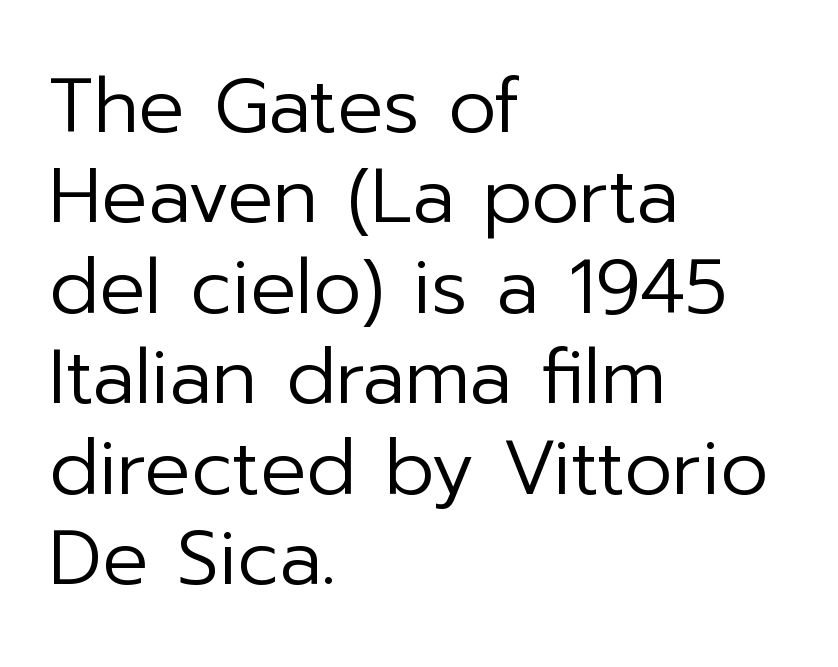
The image shows 76 px regular-weight sans-serif type, upright; set left-aligned, line spacing 1.19x, normal letter spacing, not underlined; low stroke contrast and a medium x-height.
